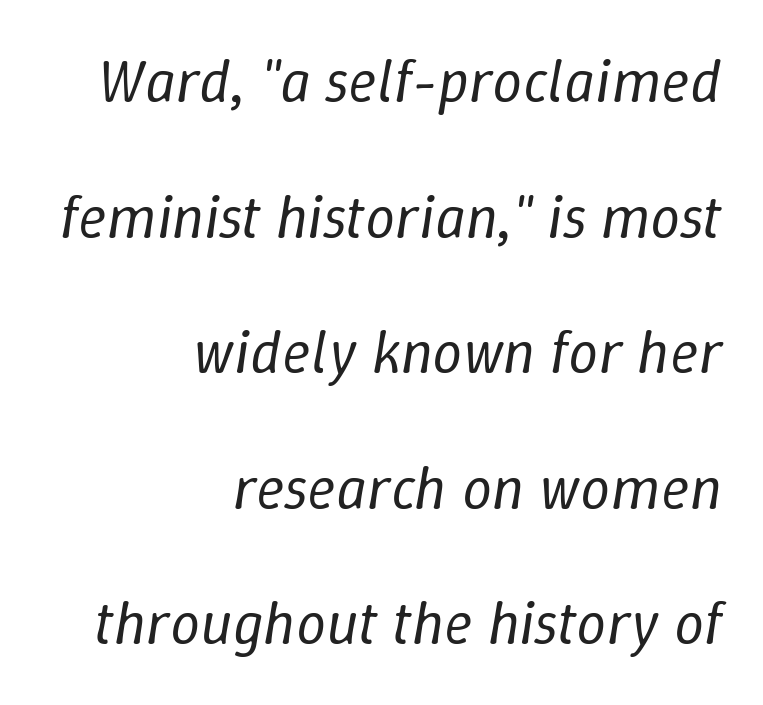
The image shows 60 px regular-weight type, italic (leaning right); set right-aligned, loose line spacing (2.26x), normal letter spacing, not underlined; low stroke contrast and a medium x-height.
